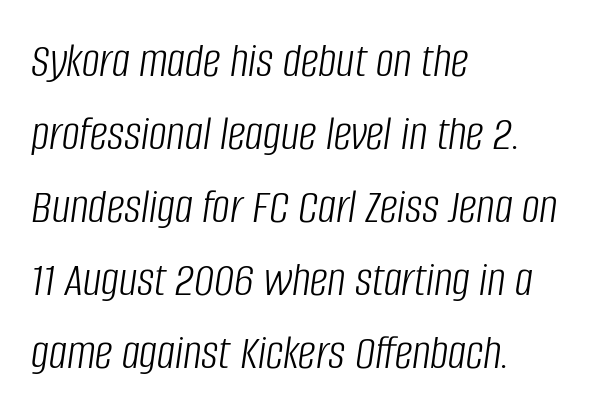
Descenders are the only things crossing below the line. Is the letter spacing exaggerated? No — it looks like the ordinary default. A typesetter would call this leading conventional body-copy spacing. Which margin do the lines hug? The left one — the right edge is uneven. The weight tops out at a normal text grade. Does the lettering tilt? It does — this is italic.
